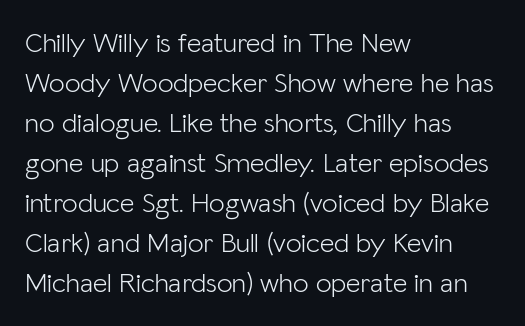
Underlining? Definitely not there. Whoever set this chose a conventional vertical rhythm. Think standard paragraph weight, or any step lighter than that. The type is set solid horizontally, with unmodified tracking. Each letter keeps its own natural width here, so spacing adapts to shape.
